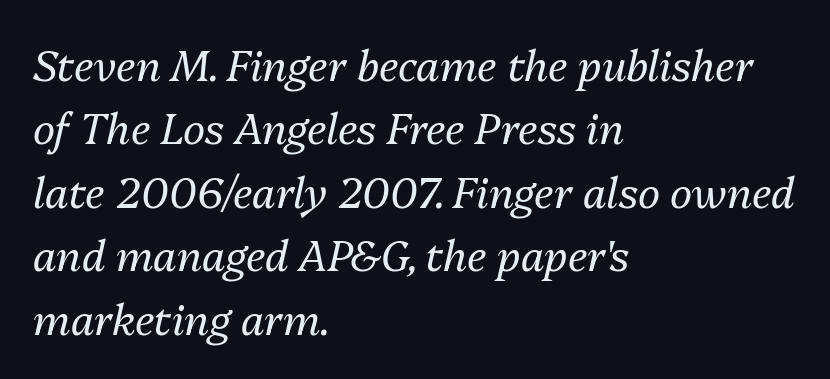
Visually the block forms a straight wall on the left and a jagged coastline on the right. An italicized treatment has been applied to the whole sample. These lines are rendered in a variable-pitch font. If you measured baseline to baseline, you'd find a middling distance. The passage shown is not bold in any degree.
